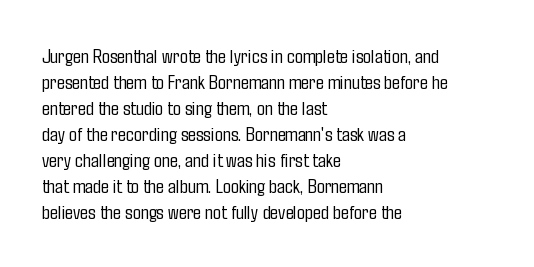
The typography opts for an upright posture over an oblique one. Unmarked baselines from the first word to the last. Students, note that the glyphs here touch the page at normal intervals. Which margin do the lines hug? The left one — the right edge is uneven. The typesetting does not lean heavy: it is not bold.
